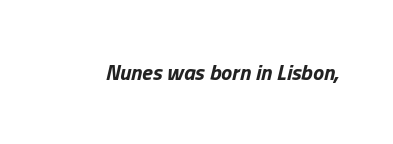
{"italic": "yes", "lean": "right", "slant_degrees": 13, "bold": "yes", "underline": "no", "letter_spacing": "normal", "letter_spacing_em": 0.0, "glyph_px": 22}
